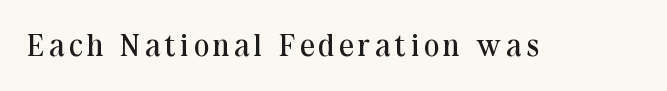
Is the type heavy? It reads as light-to-regular instead. When letters stand straight like this, we call the style roman or upright. Each row of text sits above clean, open space. A serif font was chosen for this passage.
